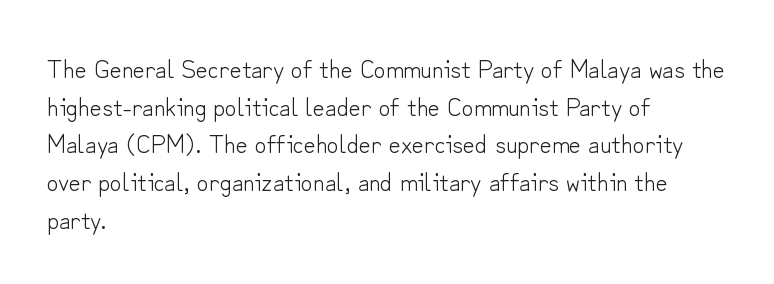
Q: Is the text bold? A: No.
Q: Is the text italic (slanted)? A: No, it is upright.
Q: Is the text underlined? A: No.
Q: How is the paragraph aligned? A: Left-aligned.
Q: Is the spacing between letters normal or unusually wide? A: Normal.
Q: Is the spacing between lines tight, normal or loose? A: Normal.
